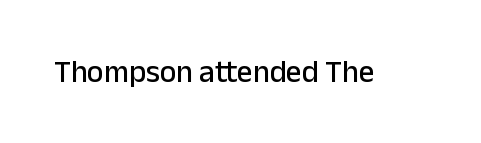
Italic? Not at all — the glyphs are vertical. Descender tails drop into unmarked territory. The glyphs in this specimen are sans serif. Spacing between characters is what you'd get straight out of the box.
